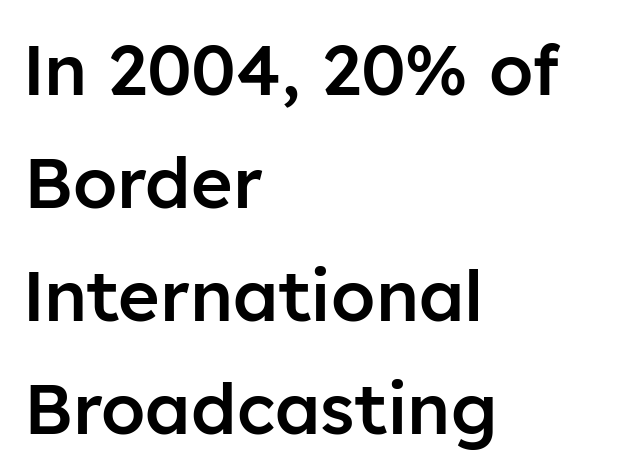
The image shows 71 px semibold sans-serif type, upright; set left-aligned, normal line spacing (1.59x), normal letter spacing, not underlined; low stroke contrast and a medium x-height.
